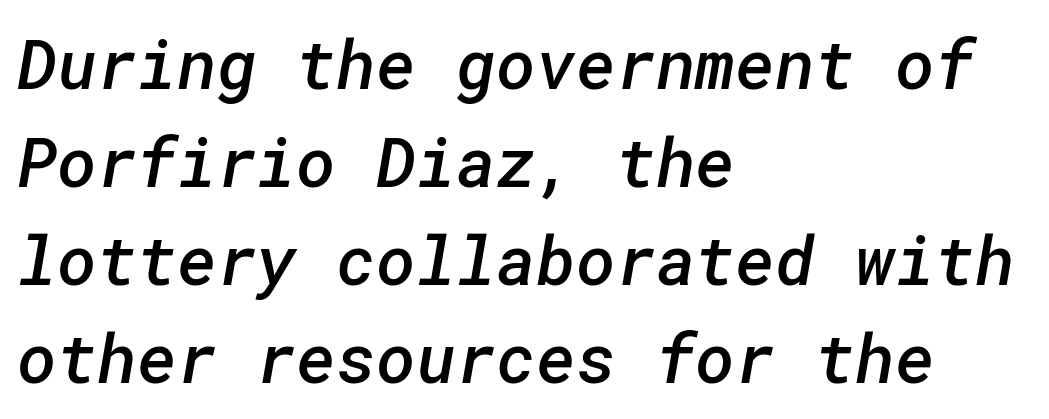
The setting favours the left margin, as ordinary paragraphs usually do. Nothing sits at the stroke ends, so this counts as sans-serif. Line spacing here is normal. The passage shown has conventional tracking throughout. This is moderately heavy type, rendered in semibold. Clear beneath every line of the passage.
